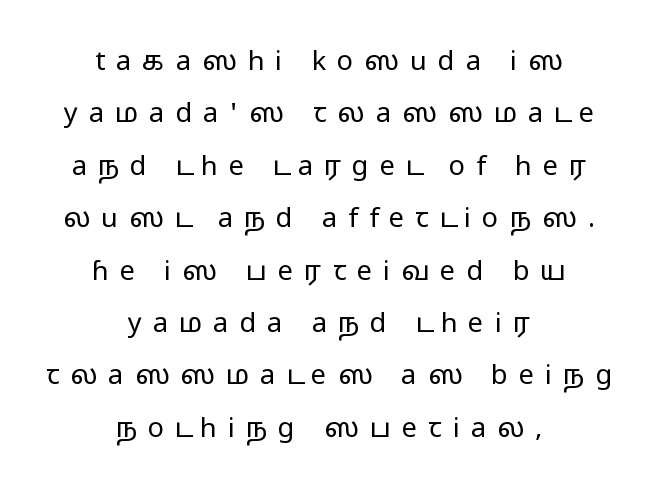
Has an underline been added? It has not. Look at the tracking — it's clearly loosened, letters drifting apart. The characters are drawn with everyday or finer stroke widths. The block of text is sparse from top to bottom, with ample space between rows. Characters remain perfectly vertical along every line.
